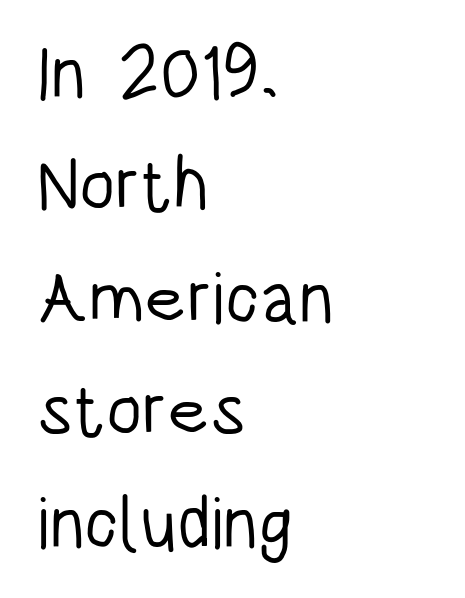
Q: Is the text bold? A: No.
Q: Is the text italic (slanted)? A: No, it is upright.
Q: Is the typeface a serif or a sans-serif typeface? A: Sans-serif.
Q: Is the text underlined? A: No.
Q: How is the paragraph aligned? A: Left-aligned.
Q: Is the spacing between letters normal or unusually wide? A: Normal.
Q: Is the spacing between lines tight, normal or loose? A: Normal.
Q: Width (condensed, normal, or wide)? A: Condensed.
Q: Stroke contrast? A: Low.
Q: x-height? A: Large.
Q: Monospaced? A: No.
